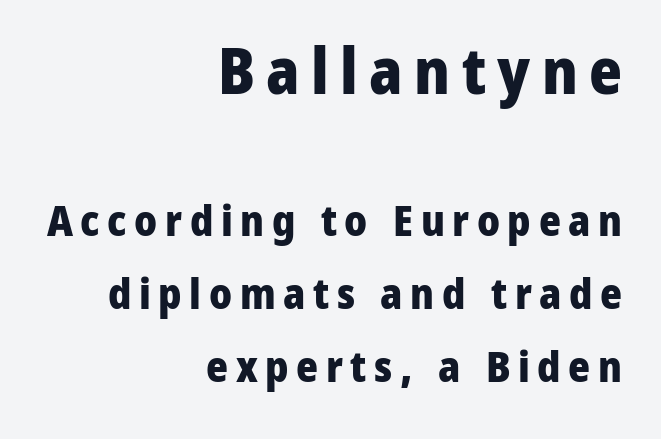
{"serif": "no", "italic": "no", "bold": "yes", "weight": "heavy", "width": "normal", "stroke_contrast": "low", "x_height": "medium", "monospaced": "no", "underline": "no", "align": "right", "line_spacing_ratio": 1.74, "larger_block": "first", "size_ratio": 1.5, "glyph_px": 63}
